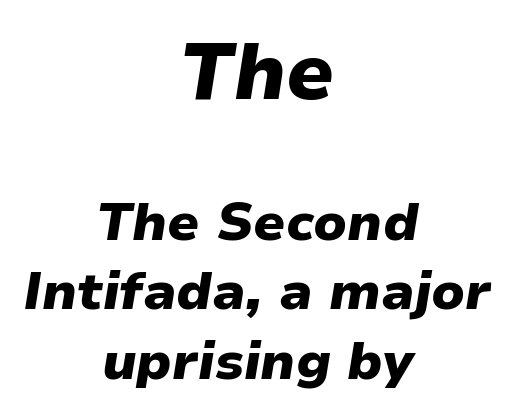
The whole block is typeset with a tilt. The first block has been scaled up relative to the second. Each glyph is drawn with heavy, bold strokes. These lines stack symmetrically, like a column narrowing and widening about its center. Nobody touched the tracking dial on this one.
